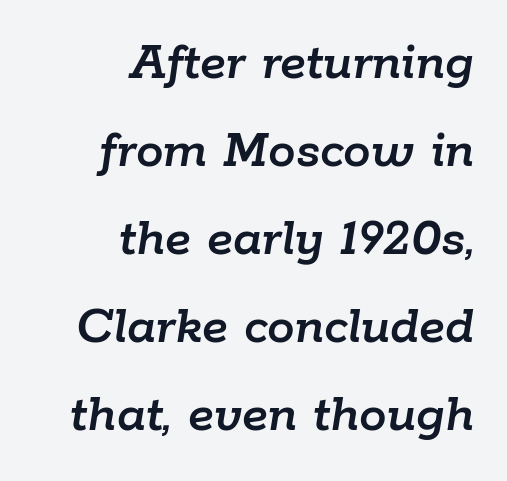
{"italic": "yes", "lean": "right", "slant_degrees": 9, "width": "normal", "stroke_contrast": "low", "x_height": "medium", "monospaced": "no", "underline": "no", "align": "right", "line_spacing": "normal", "line_spacing_ratio": 1.6, "letter_spacing": "normal", "letter_spacing_em": 0.0, "glyph_px": 55}
